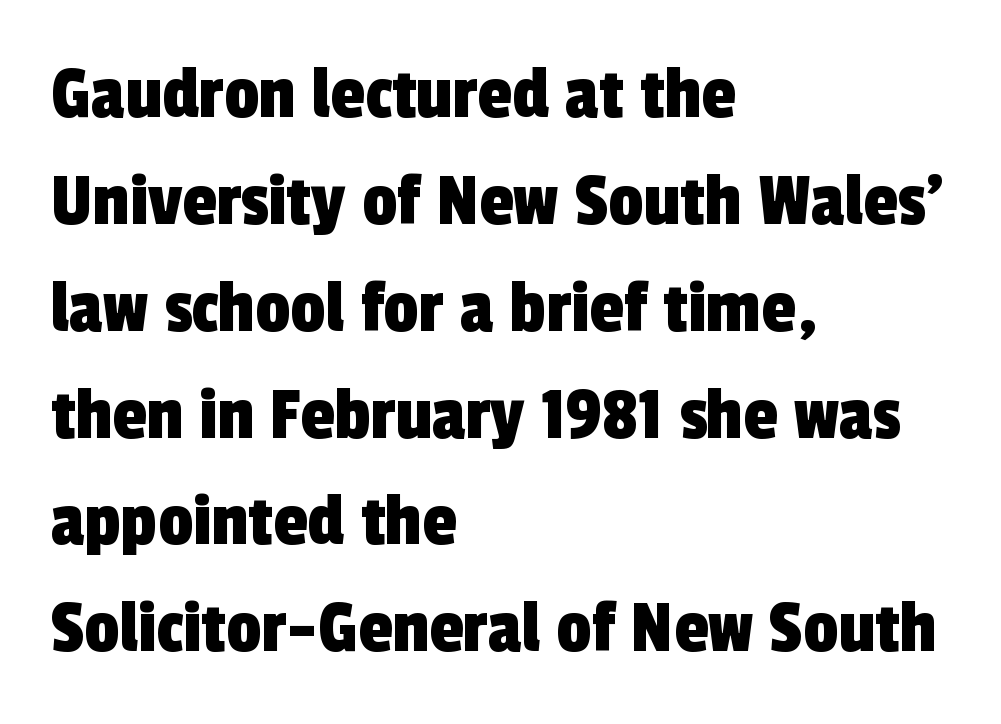
{"serif": "no", "width": "condensed", "x_height": "medium", "monospaced": "no", "underline": "no", "align": "left", "line_spacing": "normal", "line_spacing_ratio": 1.37, "letter_spacing": "normal", "letter_spacing_em": 0.0, "glyph_px": 78}
